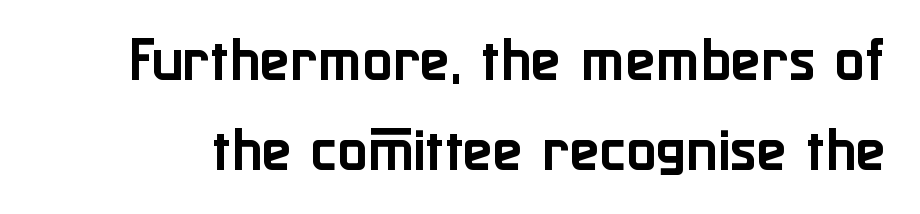
{"serif": "no", "italic": "no", "width": "normal", "stroke_contrast": "low", "x_height": "medium", "monospaced": "no", "underline": "no", "line_spacing_ratio": 1.83, "letter_spacing": "normal", "letter_spacing_em": 0.0, "glyph_px": 49}
